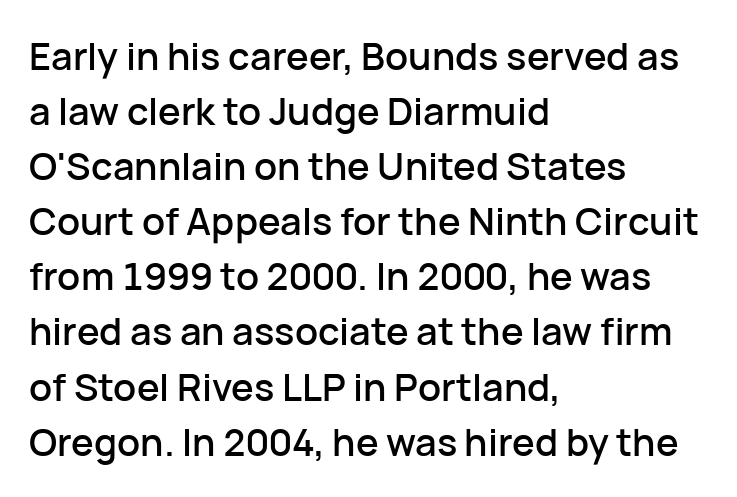
The image shows 38 px sans-serif type, upright; set left-aligned, normal line spacing (1.45x), normal letter spacing, not underlined; low stroke contrast and a medium x-height.
